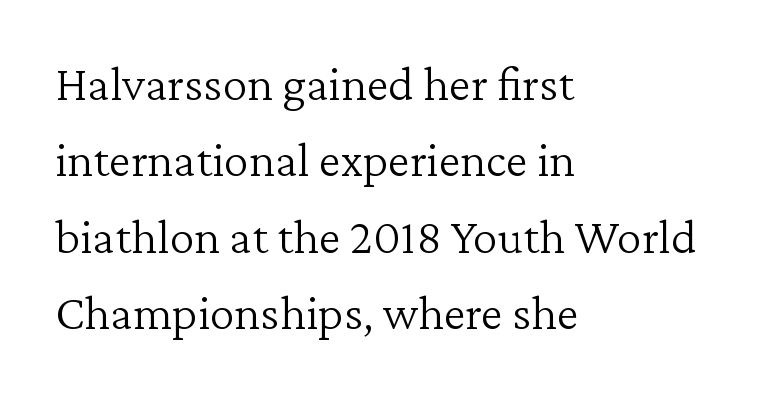
The image shows 50 px light serif type, upright; set left-aligned, normal line spacing (1.53x), normal letter spacing, not underlined; low stroke contrast and a medium x-height.
